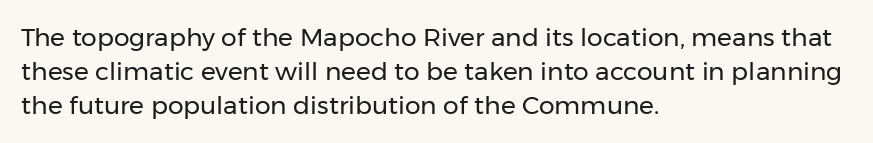
The area under the type is left untouched. A roman cut, with each character standing at attention. Observe the ordinary spacing: letters are neighbours, not strangers. Notice how the passage keeps a crisp vertical edge on the left only.
